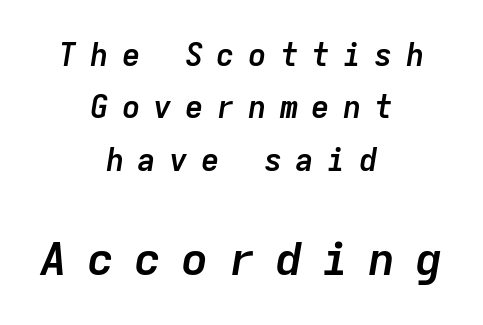
The image shows 46 px semibold type, italic (leaning right), monospaced; set centered, normal line spacing (1.69x), unusually wide letter spacing (+0.42 em), not underlined; the second (bottom) block is 1.48x larger; low stroke contrast and a medium x-height.
